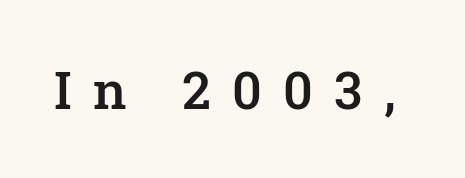
The image shows 52 px semibold serif type, upright; set unusually wide letter spacing (+0.41 em), not underlined; low stroke contrast and a medium x-height.
